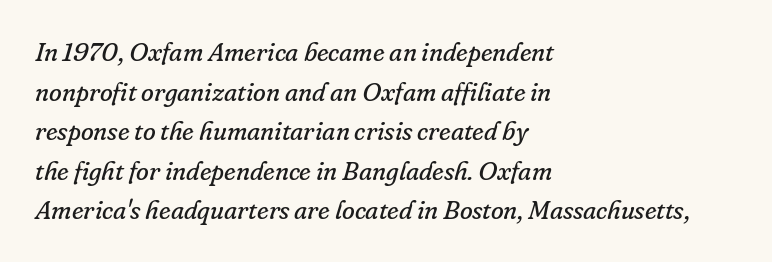
{"italic": "yes", "lean": "right", "slant_degrees": 16, "bold": "no", "underline": "no", "align": "left", "line_spacing": "normal", "line_spacing_ratio": 1.52, "letter_spacing": "normal", "letter_spacing_em": 0.0, "glyph_px": 26}
